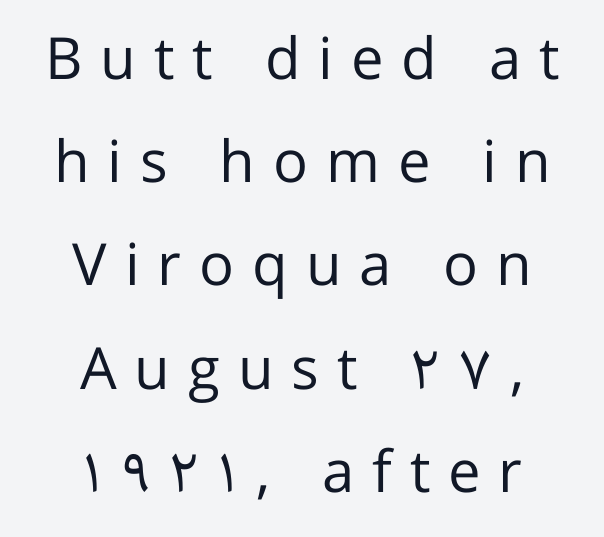
Q: Is the text bold? A: No.
Q: Is the text italic (slanted)? A: No, it is upright.
Q: Is the typeface a serif or a sans-serif typeface? A: Sans-serif.
Q: Is the text underlined? A: No.
Q: How is the paragraph aligned? A: Centered.
Q: Is the spacing between letters normal or unusually wide? A: Unusually wide.
Q: Width (condensed, normal, or wide)? A: Normal.
Q: Stroke contrast? A: Low.
Q: x-height? A: Medium.
Q: Monospaced? A: No.
